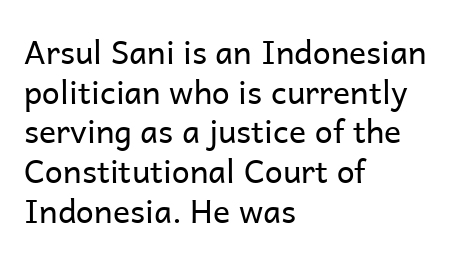
The image shows 32 px regular-weight sans-serif type, upright; set left-aligned, line spacing 1.24x, normal letter spacing, not underlined; low stroke contrast and a medium x-height.
